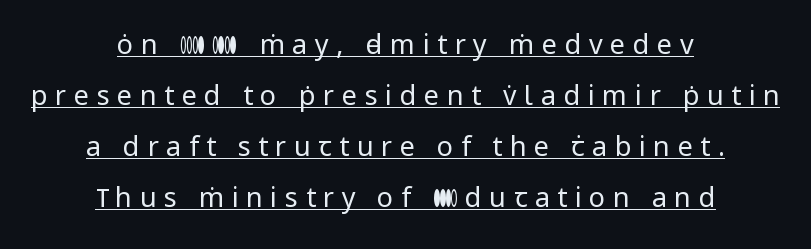
Q: Is the text bold? A: No.
Q: Is the text italic (slanted)? A: No, it is upright.
Q: Is the text underlined? A: Yes.
Q: How is the paragraph aligned? A: Centered.
Q: Is the spacing between letters normal or unusually wide? A: Unusually wide.
